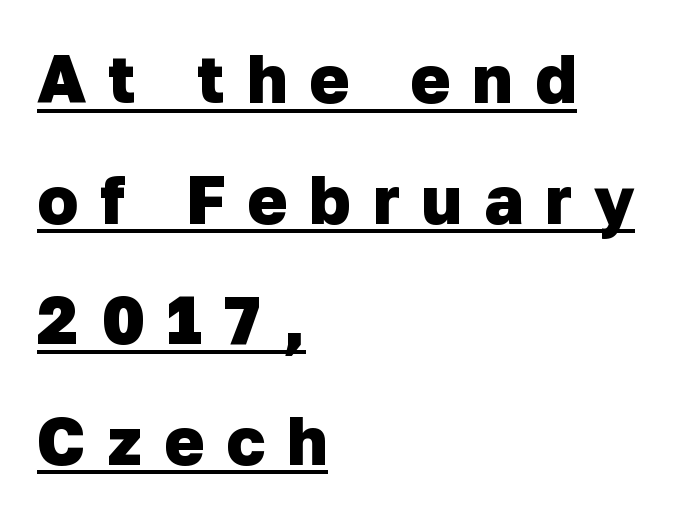
This sample has the flowing, uneven cadence of proportional lettering. Weight: bold. Underlining? Definitely there. Which margin do the lines hug? The left one — the right edge is uneven. Are there feet on the stems? There aren't — it's a sans. Letter spacing: wide.
